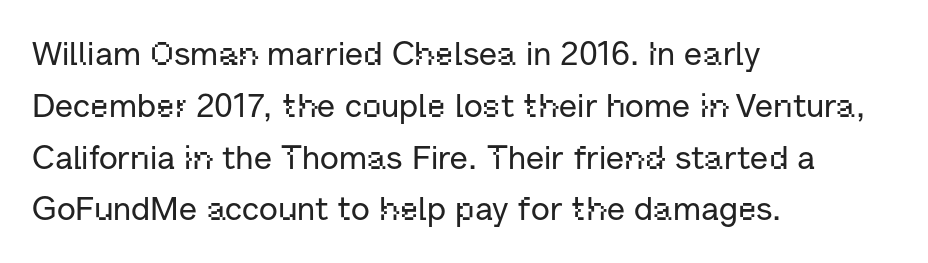
{"serif": "no", "italic": "no", "width": "normal", "stroke_contrast": "low", "x_height": "medium", "monospaced": "no", "underline": "no", "align": "left", "line_spacing": "normal", "line_spacing_ratio": 1.57, "letter_spacing": "normal", "letter_spacing_em": 0.0, "glyph_px": 33}
